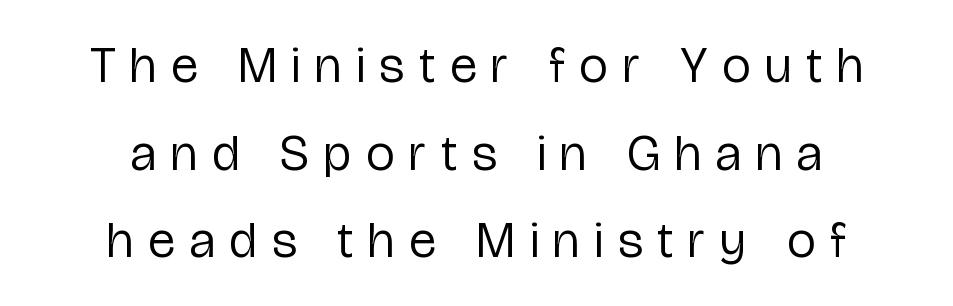
The image shows 51 px regular-weight, condensed sans-serif type, upright; set centered, line spacing 1.72x, unusually wide letter spacing (+0.29 em), not underlined; low stroke contrast and a medium x-height.
